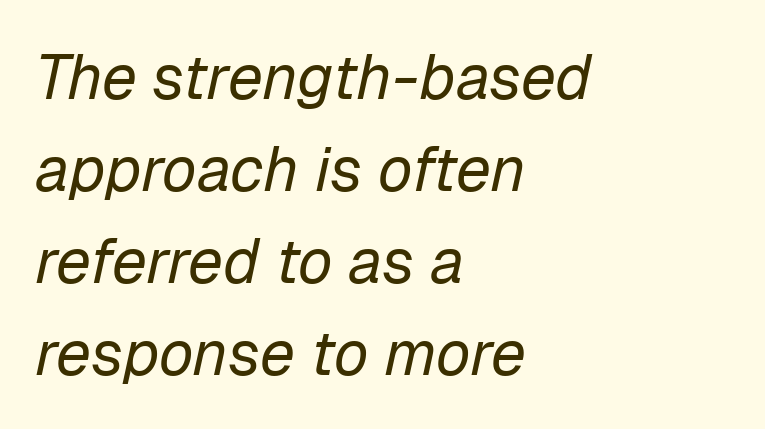
Q: Is the text bold? A: No.
Q: Is the text italic (slanted)? A: Yes, it leans right by about 12 degrees.
Q: Is the text underlined? A: No.
Q: How is the paragraph aligned? A: Left-aligned.
Q: Is the spacing between letters normal or unusually wide? A: Normal.
Q: Is the spacing between lines tight, normal or loose? A: Normal.
Q: Width (condensed, normal, or wide)? A: Normal.
Q: Stroke contrast? A: Low.
Q: x-height? A: Medium.
Q: Monospaced? A: No.
